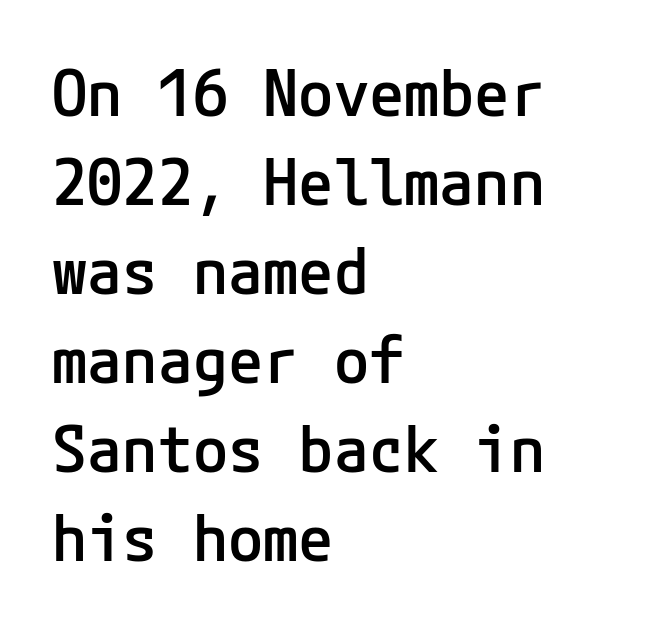
{"serif": "no", "italic": "no", "bold": "semi", "weight": "semibold", "width": "normal", "stroke_contrast": "low", "x_height": "medium", "underline": "no", "align": "left", "line_spacing": "normal", "line_spacing_ratio": 1.39, "letter_spacing": "normal", "letter_spacing_em": 0.0, "glyph_px": 64}
